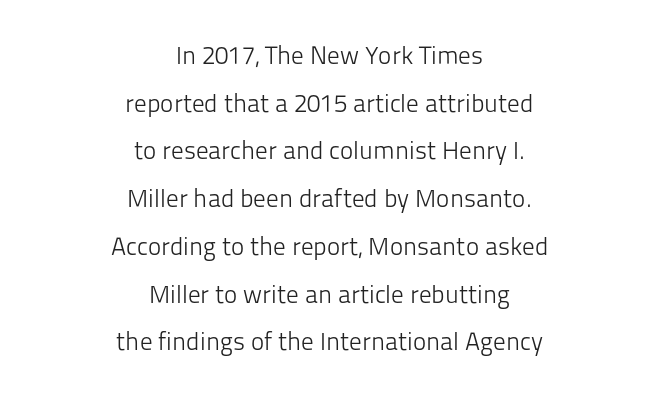
Q: Is the text bold? A: No.
Q: Is the text italic (slanted)? A: No, it is upright.
Q: Is the text underlined? A: No.
Q: How is the paragraph aligned? A: Centered.
Q: Is the spacing between letters normal or unusually wide? A: Normal.
Q: Is the spacing between lines tight, normal or loose? A: Loose.
